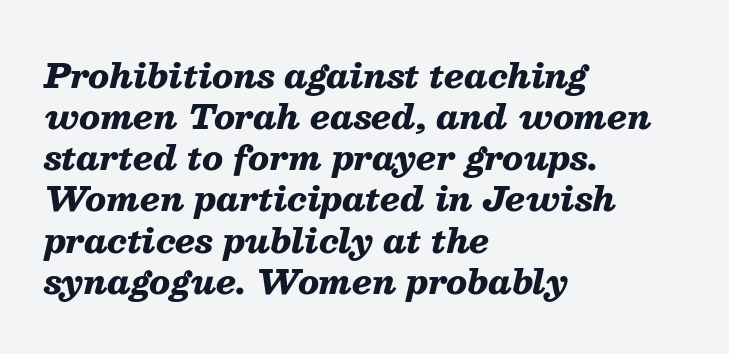
The image shows 34 px heavy type, italic (leaning right); set left-aligned, line spacing 1.21x, normal letter spacing, not underlined; medium stroke contrast and a medium x-height.
